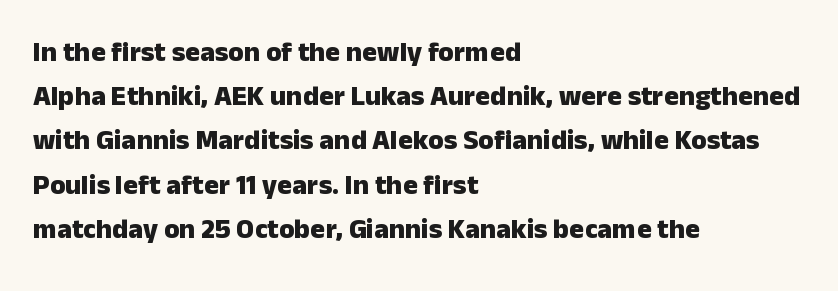
Characters follow at the spacing the type designer built in. Successive baselines arrive at the customary interval. These lines are rendered in a variable-pitch font. A student would call this left alignment; a typographer would say flush left, rag right. Clear beneath every line of the passage. The face used here is a sans, in the tradition of grotesques and geometrics.
